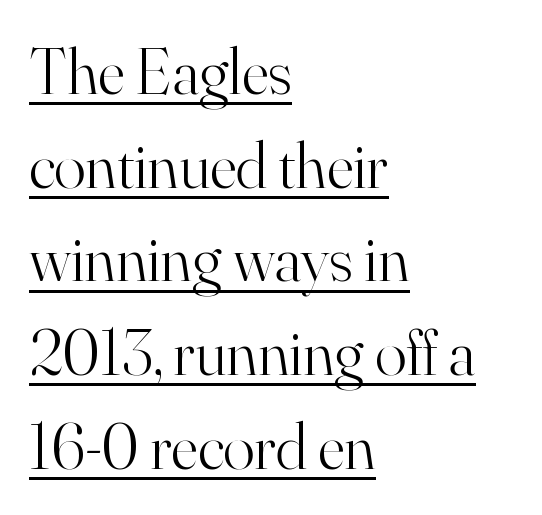
{"serif": "yes", "italic": "no", "bold": "no", "weight": "light", "width": "normal", "stroke_contrast": "high", "x_height": "small", "monospaced": "no", "underline": "yes", "align": "left", "line_spacing": "normal", "line_spacing_ratio": 1.42, "letter_spacing": "normal", "letter_spacing_em": 0.0, "glyph_px": 66}
